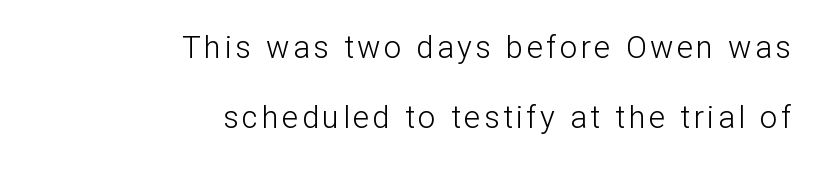
Q: Is the text bold? A: No.
Q: Is the text italic (slanted)? A: No, it is upright.
Q: Is the typeface a serif or a sans-serif typeface? A: Sans-serif.
Q: Is the text underlined? A: No.
Q: How is the paragraph aligned? A: Right-aligned.
Q: Is the spacing between lines tight, normal or loose? A: Loose.
Q: Width (condensed, normal, or wide)? A: Normal.
Q: Stroke contrast? A: Low.
Q: x-height? A: Medium.
Q: Monospaced? A: No.
